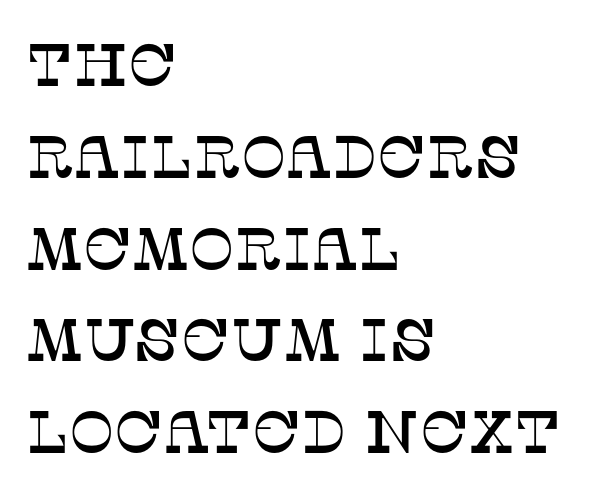
The image shows 60 px serif type, upright; set left-aligned, normal line spacing (1.53x), normal letter spacing, not underlined; low stroke contrast and a large x-height.
